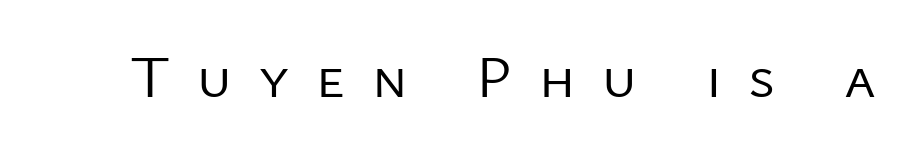
{"serif": "no", "italic": "no", "bold": "no", "weight": "regular", "width": "normal", "stroke_contrast": "low", "x_height": "medium", "monospaced": "no", "underline": "no", "letter_spacing": "wide", "letter_spacing_em": 0.45, "glyph_px": 60}
